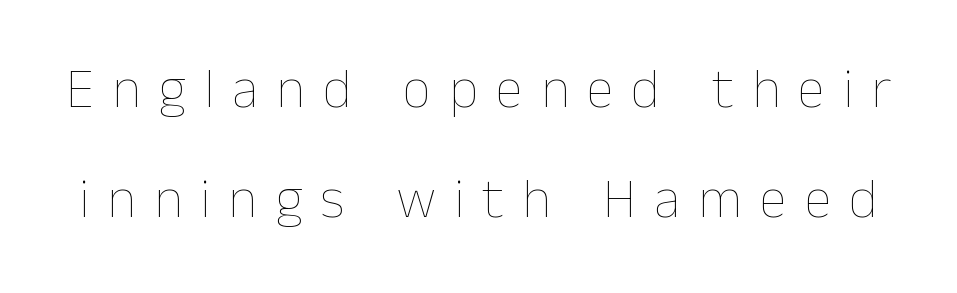
Q: Is the text bold? A: No.
Q: Is the text italic (slanted)? A: No, it is upright.
Q: Is the text underlined? A: No.
Q: Is the spacing between letters normal or unusually wide? A: Unusually wide.
Q: Is the spacing between lines tight, normal or loose? A: Loose.
Q: Width (condensed, normal, or wide)? A: Normal.
Q: Stroke contrast? A: Low.
Q: x-height? A: Medium.
Q: Monospaced? A: No.
